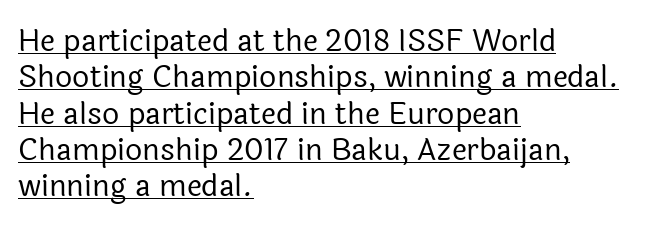
Is the letter spacing exaggerated? No — it looks like the ordinary default. The rendered words wear a rule along their underside. Posture: straight, roman, zero tilt. The face used here is proportionally spaced, like ordinary book or web type. Compared with a centered layout, this one pins lines to the left instead.
